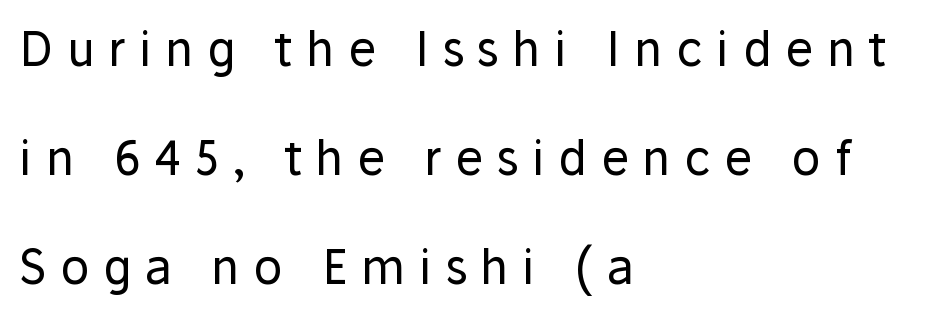
Q: Is the text bold? A: No.
Q: Is the text italic (slanted)? A: No, it is upright.
Q: Is the typeface a serif or a sans-serif typeface? A: Sans-serif.
Q: Is the text underlined? A: No.
Q: How is the paragraph aligned? A: Left-aligned.
Q: Is the spacing between letters normal or unusually wide? A: Unusually wide.
Q: Is the spacing between lines tight, normal or loose? A: Loose.
Q: Width (condensed, normal, or wide)? A: Normal.
Q: Stroke contrast? A: Low.
Q: x-height? A: Medium.
Q: Monospaced? A: No.
